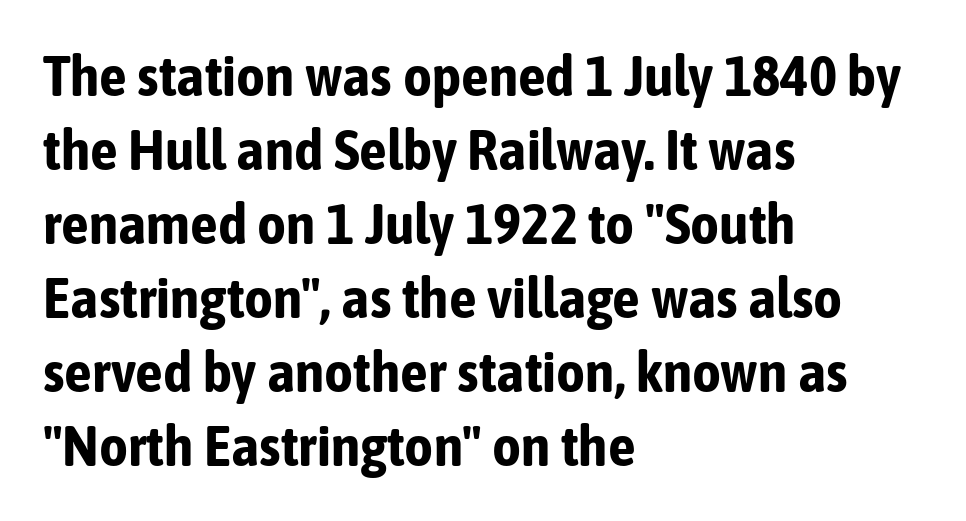
The image shows 56 px bold, condensed sans-serif type, upright; set left-aligned, normal line spacing (1.32x), normal letter spacing, not underlined; low stroke contrast and a medium x-height.
